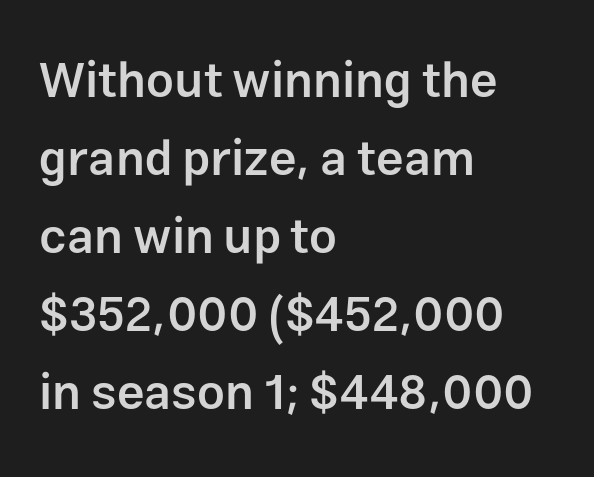
The image shows 49 px semibold sans-serif type, upright; set left-aligned, normal line spacing (1.59x), normal letter spacing, not underlined; low stroke contrast and a medium x-height.
